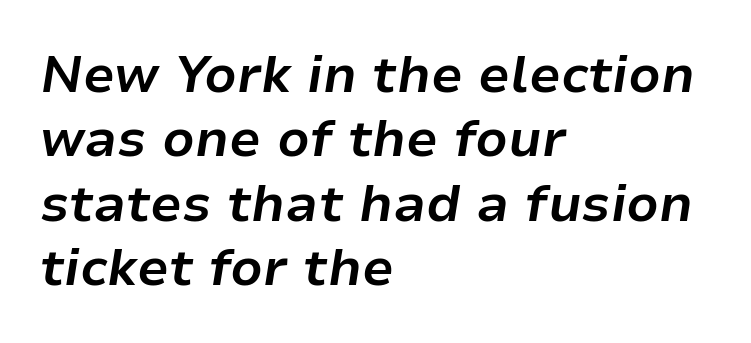
Q: Is the text bold? A: Yes.
Q: Is the text italic (slanted)? A: Yes, it leans right by about 9 degrees.
Q: Is the text underlined? A: No.
Q: How is the paragraph aligned? A: Left-aligned.
Q: Is the spacing between letters normal or unusually wide? A: Normal.
Q: Is the spacing between lines tight, normal or loose? A: Normal.
Q: Width (condensed, normal, or wide)? A: Normal.
Q: Stroke contrast? A: Low.
Q: x-height? A: Medium.
Q: Monospaced? A: No.
